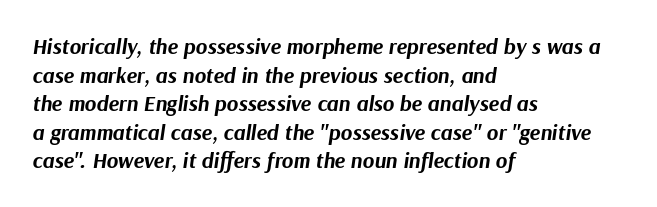
The image shows 22 px bold type, italic (leaning right); set left-aligned, normal line spacing (1.3x), normal letter spacing, not underlined.
